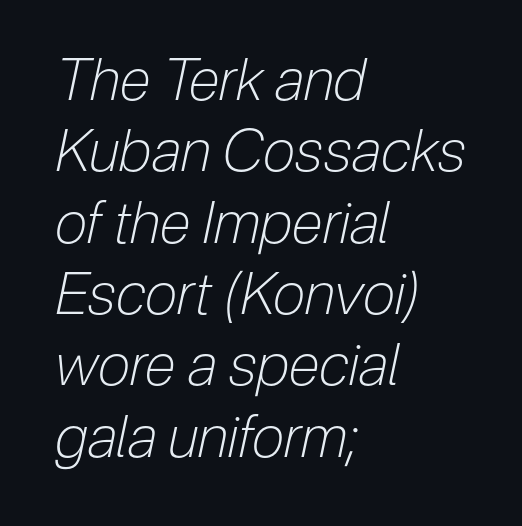
Think standard paragraph weight, or any step lighter than that. A typesetter would mark this as italic. Descenders hang freely into open space. Casual observation: everything's shoved over to the left.
